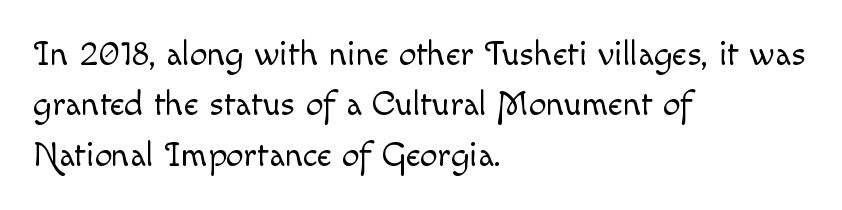
The image shows 35 px light type, upright; set left-aligned, normal line spacing (1.44x), normal letter spacing, not underlined; a small x-height.
